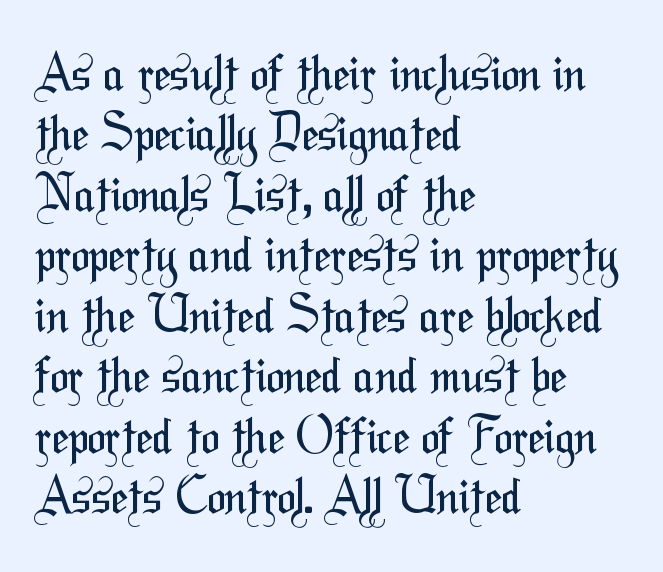
{"serif": "no", "bold": "no", "weight": "regular", "width": "condensed", "stroke_contrast": "medium", "x_height": "medium", "monospaced": "no", "underline": "no", "align": "left", "line_spacing": "normal", "line_spacing_ratio": 1.26, "letter_spacing": "normal", "letter_spacing_em": 0.0, "glyph_px": 48}
